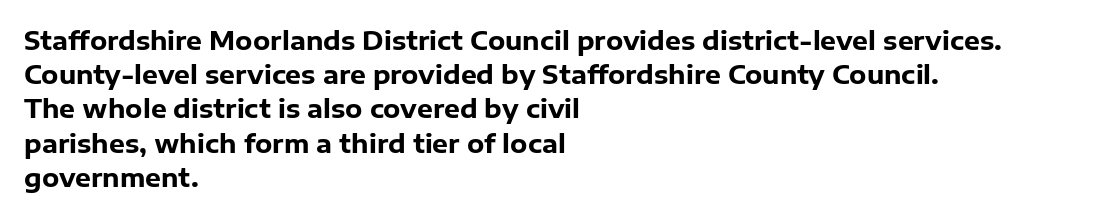
The image shows 25 px bold type, upright; set left-aligned, normal line spacing (1.37x), normal letter spacing, not underlined.
